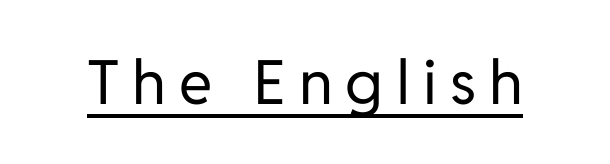
This is not heavy type; no bold has been used. Think of a printed novel: that variable character pitch is what you see here. Rendered with straight, roman letterforms. Nothing sits at the stroke ends, so this counts as sans-serif. Letter spacing: wide.
